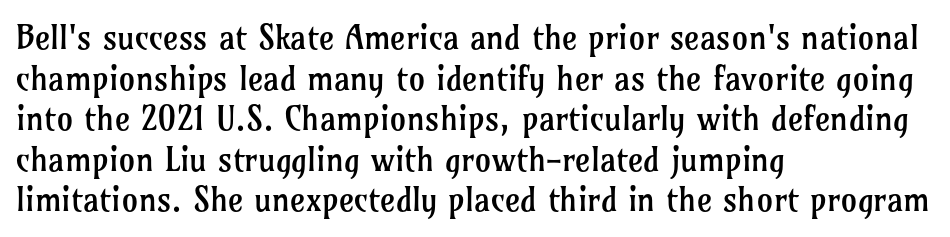
Line starts are locked; line ends wander. Spacing verdict: proportional, widths tailored to each character. Letters have the restrained weight of plain body copy at most. Decoration check: the copy has no underline. This sample uses an upright cut, with every glyph sitting square on the baseline. The text was rendered using a seriffed face with decorative stroke endings.
